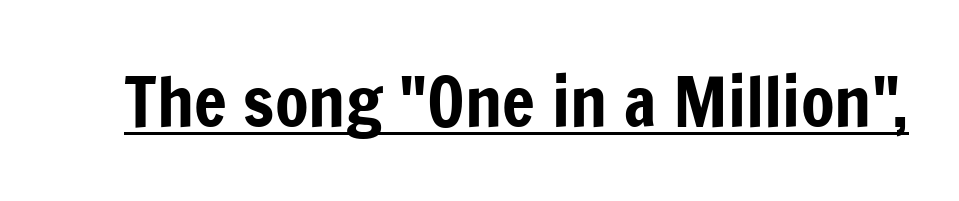
{"serif": "no", "italic": "no", "width": "condensed", "stroke_contrast": "low", "x_height": "medium", "monospaced": "no", "underline": "yes", "letter_spacing": "normal", "letter_spacing_em": 0.0, "glyph_px": 69}
